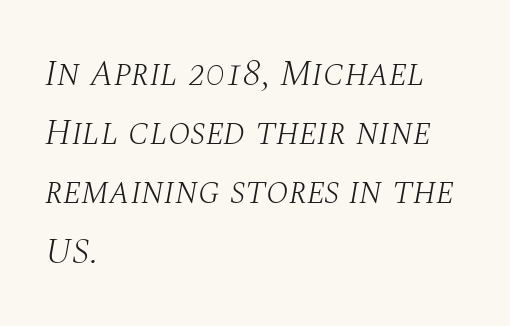
Q: Is the text bold? A: No.
Q: Is the text italic (slanted)? A: Yes, it leans right by about 10 degrees.
Q: Is the typeface a serif or a sans-serif typeface? A: Serif.
Q: Is the text underlined? A: No.
Q: How is the paragraph aligned? A: Left-aligned.
Q: Is the spacing between letters normal or unusually wide? A: Normal.
Q: Is the spacing between lines tight, normal or loose? A: Normal.
Q: Width (condensed, normal, or wide)? A: Normal.
Q: Stroke contrast? A: Medium.
Q: x-height? A: Large.
Q: Monospaced? A: No.
